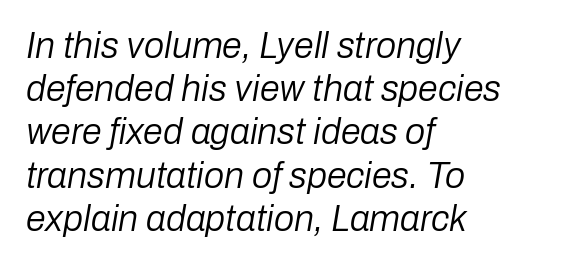
The image shows 36 px regular-weight type, italic (leaning right); set left-aligned, line spacing 1.2x, normal letter spacing, not underlined; low stroke contrast and a medium x-height.
